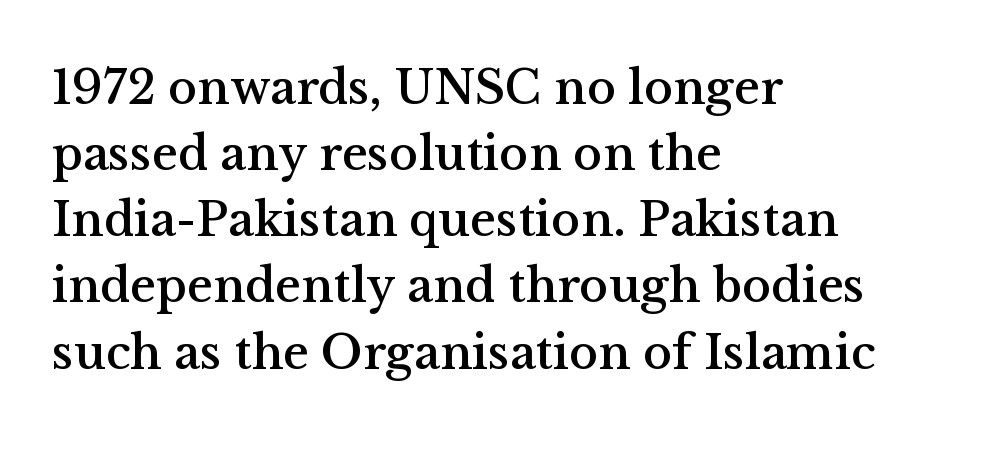
Q: Is the text italic (slanted)? A: No, it is upright.
Q: Is the typeface a serif or a sans-serif typeface? A: Serif.
Q: Is the text underlined? A: No.
Q: How is the paragraph aligned? A: Left-aligned.
Q: Is the spacing between letters normal or unusually wide? A: Normal.
Q: Is the spacing between lines tight, normal or loose? A: Normal.
Q: Width (condensed, normal, or wide)? A: Normal.
Q: Stroke contrast? A: Medium.
Q: x-height? A: Medium.
Q: Monospaced? A: No.
